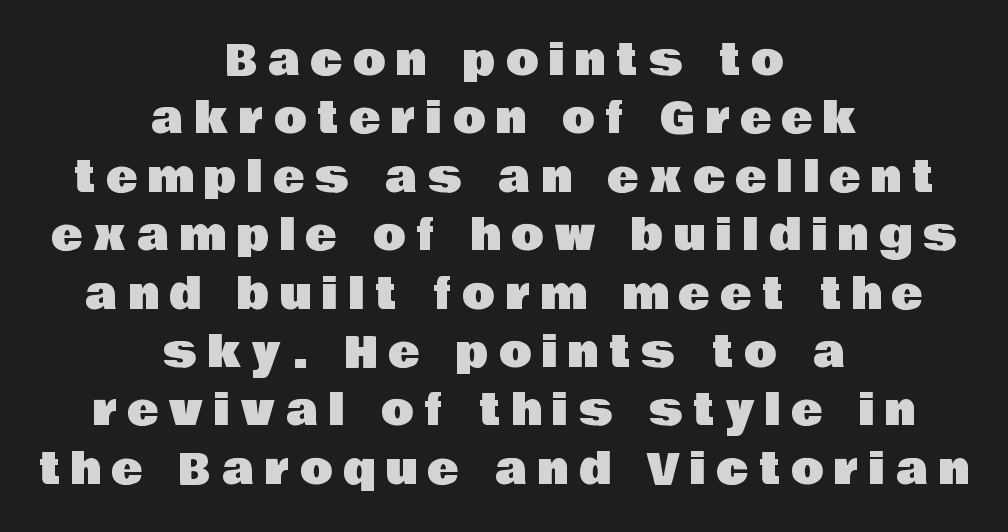
{"serif": "no", "italic": "no", "width": "normal", "stroke_contrast": "low", "x_height": "large", "monospaced": "no", "underline": "no", "align": "center", "line_spacing": "normal", "line_spacing_ratio": 1.39, "letter_spacing": "wide", "letter_spacing_em": 0.26, "glyph_px": 42}
